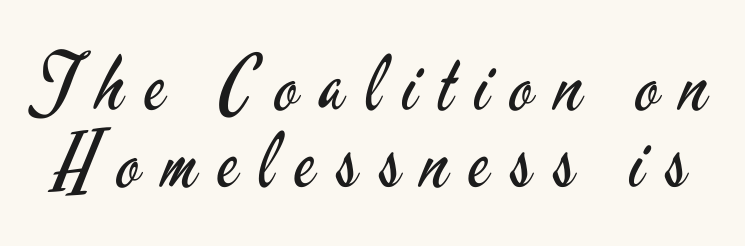
Q: Is the text bold? A: No.
Q: Is the text italic (slanted)? A: Yes.
Q: Is the typeface a serif or a sans-serif typeface? A: Sans-serif.
Q: Is the text underlined? A: No.
Q: Is the spacing between letters normal or unusually wide? A: Unusually wide.
Q: Is the spacing between lines tight, normal or loose? A: Tight.
Q: Width (condensed, normal, or wide)? A: Condensed.
Q: Stroke contrast? A: Low.
Q: x-height? A: Small.
Q: Monospaced? A: No.
